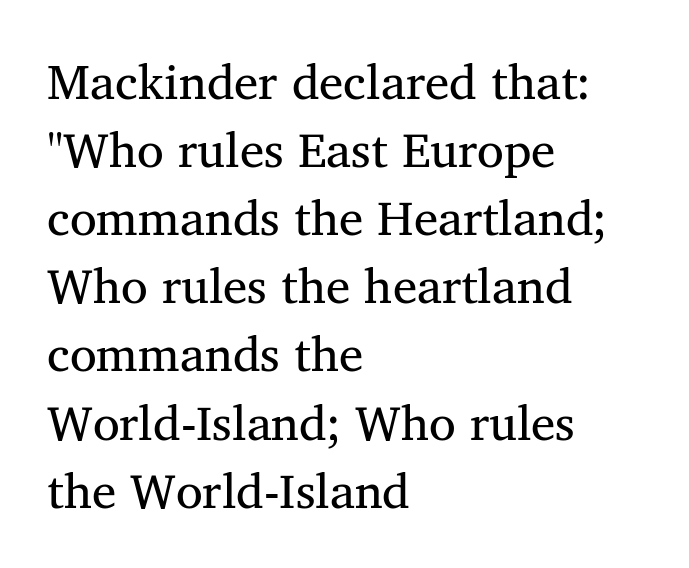
This rendering features lettering with no underline. The letters advance in unequal steps, a hallmark of proportional type. This block has exactly the height ordinary leading produces. Layout note: lines flush left. The letters sit at their default tracking, neither squeezed nor spread. To sum up the face: it has serifs.
